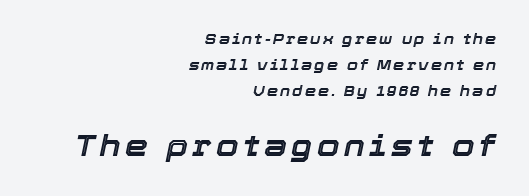
{"italic": "yes", "lean": "right", "slant_degrees": 12, "width": "normal", "x_height": "medium", "monospaced": "no", "underline": "no", "align": "right", "line_spacing_ratio": 1.86, "larger_block": "second", "size_ratio": 2.07, "glyph_px": 29}
